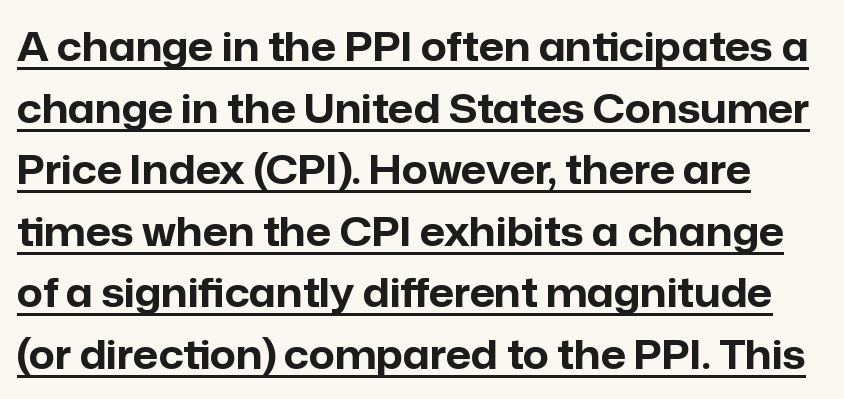
Serif or sans? Sans — the stroke terminals are bare. The rendering uses a bold face; every stroke is thick and dark. Think of a printed novel: that variable character pitch is what you see here. Standard letterfit; no display-style spreading of the glyphs. Italic? Not at all — the glyphs are vertical.
